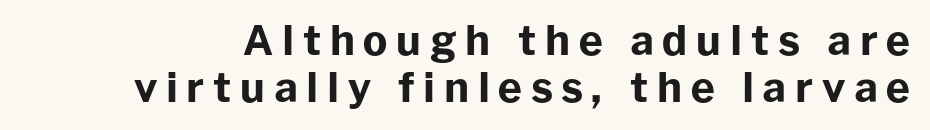
The image shows 41 px bold sans-serif type, upright; set tight line spacing (1.15x), unusually wide letter spacing (+0.21 em), not underlined; low stroke contrast and a medium x-height.
